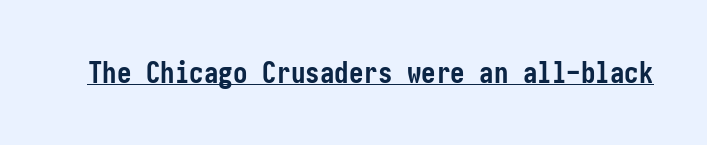
The image shows 29 px semibold, condensed sans-serif type, upright; set normal letter spacing, underlined; low stroke contrast and a medium x-height.
